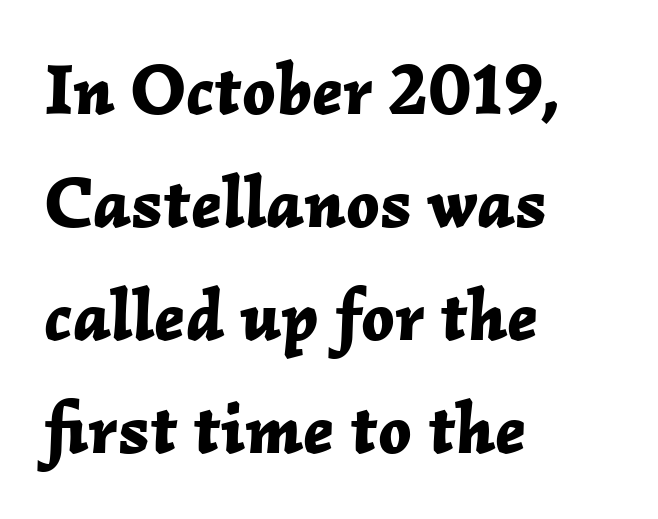
The image shows 72 px bold type, italic (leaning right); set left-aligned, normal line spacing (1.57x), normal letter spacing, not underlined; low stroke contrast and a medium x-height.
